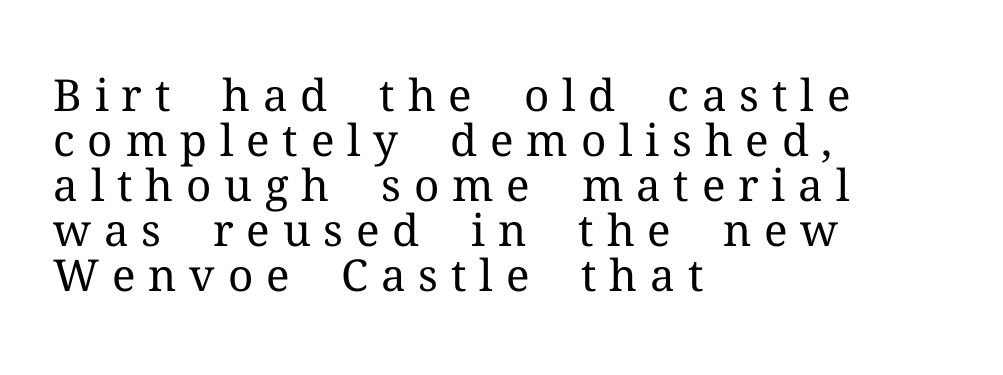
I'd call this a serif setting — the letters wear small feet. No word sits above an underline. The letters advance in unequal steps, a hallmark of proportional type. What stands out about the letter spacing? Its width — letters are far apart. Baseline-to-baseline distance is barely more than the letter height.
